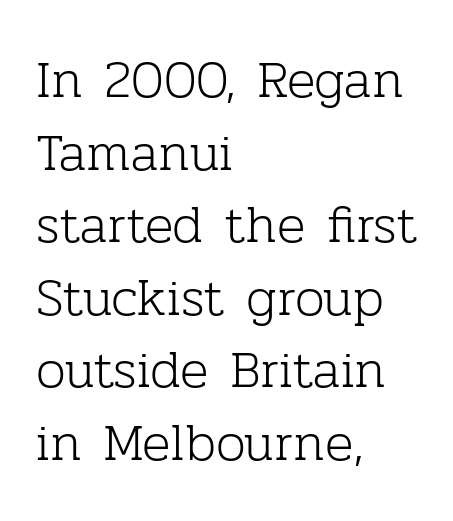
The lettering holds an erect, upright posture throughout. Anything drawn beneath the words? Only blank space. What stands out about the letter spacing? Nothing — it is the standard amount. The face used here is proportionally spaced, like ordinary book or web type. Are there feet on the stems? There are — it's a serif. Whoever set this chose a conventional vertical rhythm.
